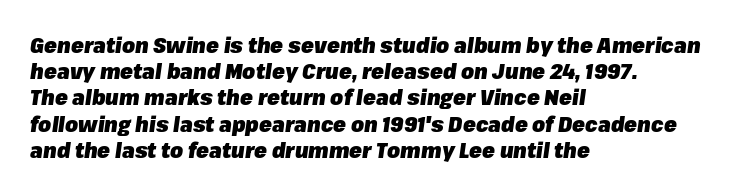
{"italic": "yes", "lean": "right", "slant_degrees": 8, "bold": "yes", "underline": "no", "align": "left", "line_spacing": "normal", "line_spacing_ratio": 1.25, "letter_spacing": "normal", "letter_spacing_em": 0.0, "glyph_px": 21}
